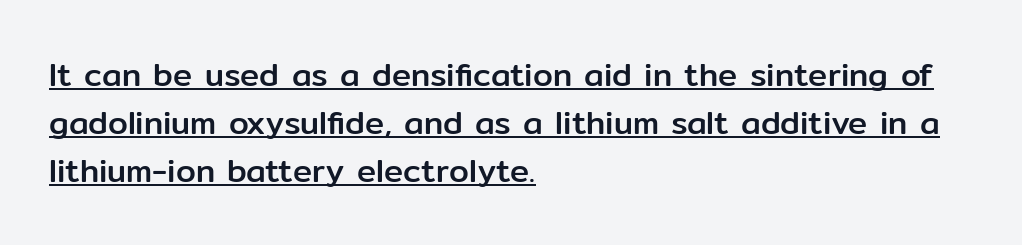
{"serif": "no", "italic": "no", "width": "normal", "stroke_contrast": "low", "x_height": "medium", "monospaced": "no", "underline": "yes", "align": "left", "line_spacing": "normal", "line_spacing_ratio": 1.5, "letter_spacing": "normal", "letter_spacing_em": 0.0, "glyph_px": 32}
